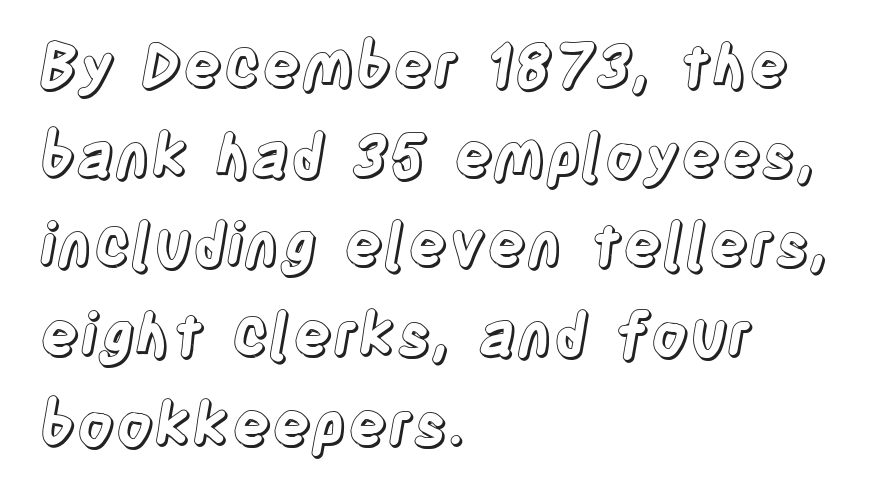
{"width": "condensed", "x_height": "large", "monospaced": "no", "underline": "no", "align": "left", "line_spacing": "normal", "line_spacing_ratio": 1.52, "letter_spacing": "normal", "letter_spacing_em": 0.0, "glyph_px": 59}
